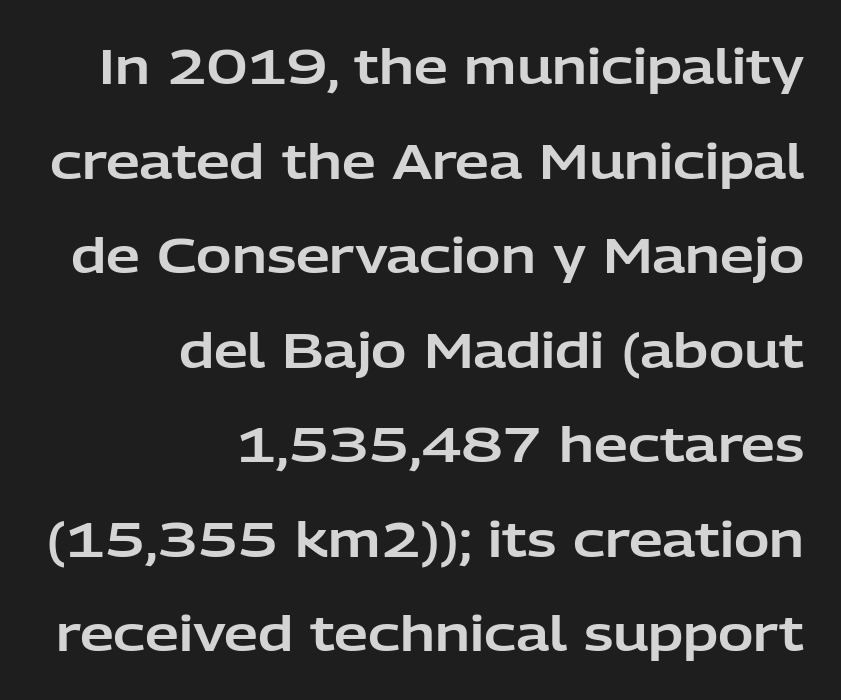
The image shows 48 px sans-serif type, upright; set right-aligned, loose line spacing (1.97x), normal letter spacing, not underlined; low stroke contrast and a medium x-height.
